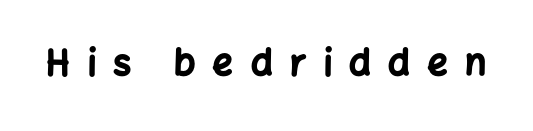
{"serif": "no", "italic": "no", "bold": "yes", "weight": "bold", "width": "normal", "stroke_contrast": "low", "x_height": "medium", "monospaced": "no", "underline": "no", "letter_spacing": "wide", "letter_spacing_em": 0.48, "glyph_px": 36}
